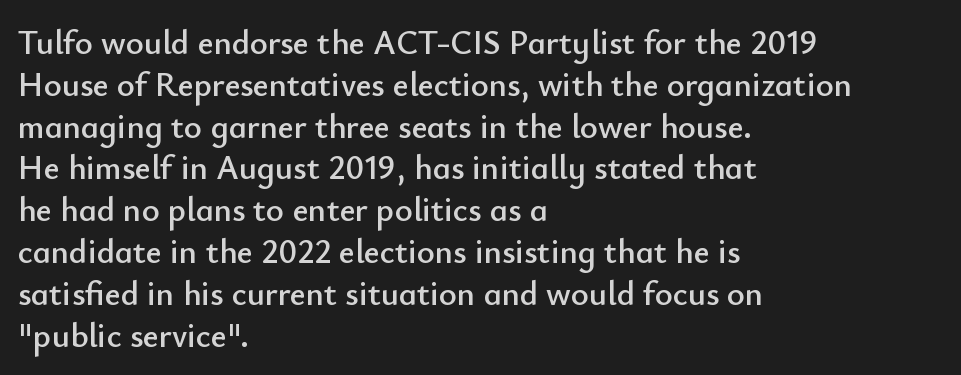
{"serif": "no", "italic": "no", "width": "normal", "stroke_contrast": "low", "x_height": "small", "monospaced": "no", "underline": "no", "align": "left", "line_spacing_ratio": 1.23, "letter_spacing": "normal", "letter_spacing_em": 0.0, "glyph_px": 34}
